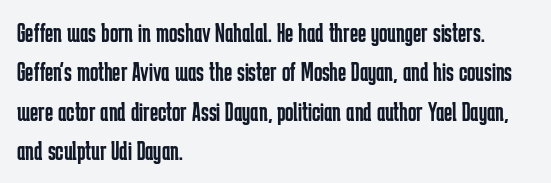
Q: Is the text bold? A: No.
Q: Is the text italic (slanted)? A: No, it is upright.
Q: Is the typeface a serif or a sans-serif typeface? A: Sans-serif.
Q: Is the text underlined? A: No.
Q: How is the paragraph aligned? A: Left-aligned.
Q: Is the spacing between letters normal or unusually wide? A: Normal.
Q: Is the spacing between lines tight, normal or loose? A: Normal.
Q: Width (condensed, normal, or wide)? A: Condensed.
Q: Stroke contrast? A: Low.
Q: x-height? A: Medium.
Q: Monospaced? A: No.
